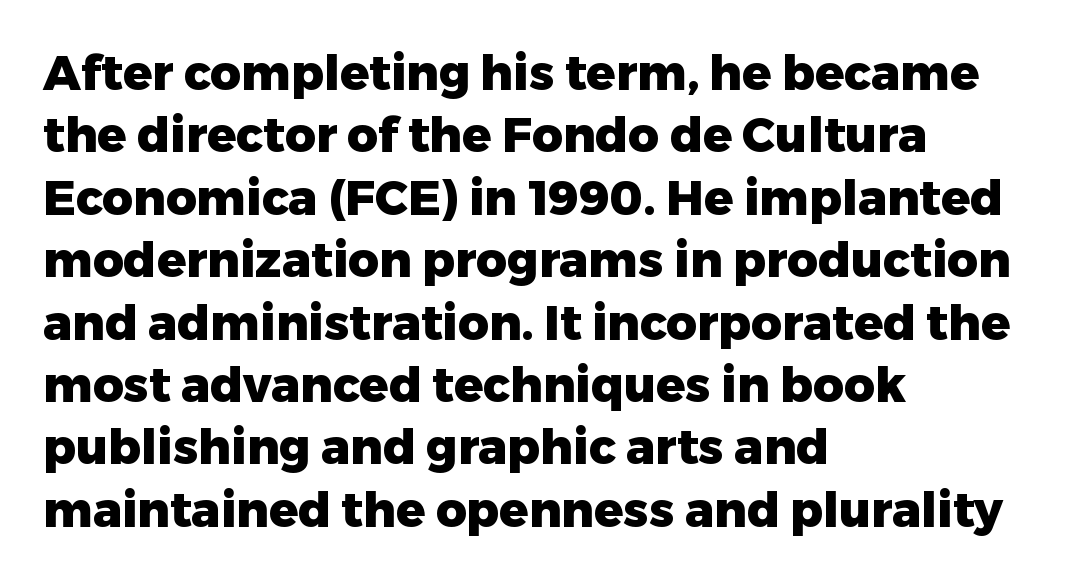
The baseline area is clear. Interline gaps are of average width in this sample. The passage shown is typeset with a sans-serif family. The letters stand upright; this is a roman face. Caption: bold face, heavy strokes.
